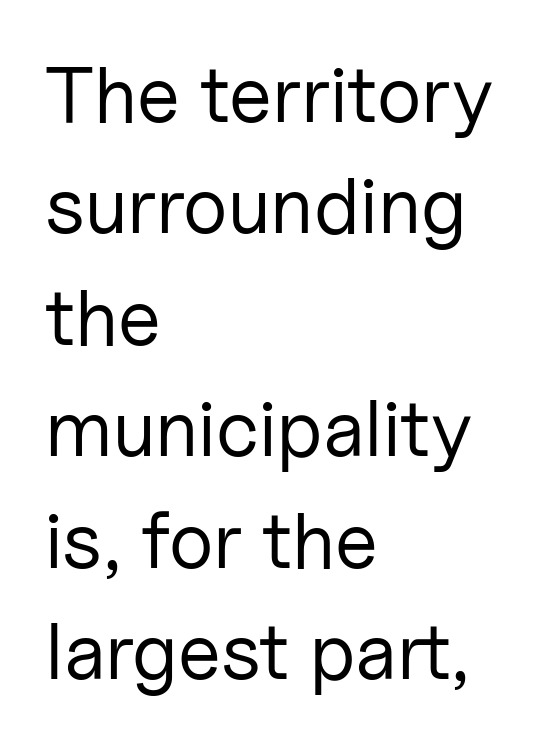
{"serif": "no", "italic": "no", "bold": "no", "weight": "regular", "width": "normal", "stroke_contrast": "low", "x_height": "medium", "monospaced": "no", "underline": "no", "align": "left", "line_spacing": "normal", "line_spacing_ratio": 1.41, "letter_spacing": "normal", "letter_spacing_em": 0.0, "glyph_px": 79}
